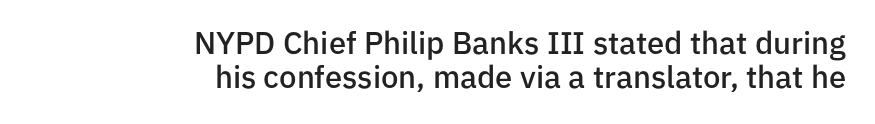
{"serif": "no", "italic": "no", "bold": "semi", "weight": "semibold", "width": "normal", "stroke_contrast": "low", "x_height": "medium", "monospaced": "no", "underline": "no", "align": "right", "line_spacing": "tight", "line_spacing_ratio": 1.09, "letter_spacing": "normal", "letter_spacing_em": 0.0, "glyph_px": 31}
